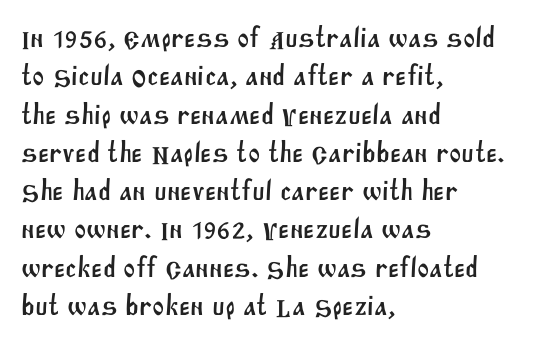
{"serif": "no", "width": "normal", "stroke_contrast": "medium", "x_height": "large", "monospaced": "no", "underline": "no", "align": "left", "line_spacing": "normal", "line_spacing_ratio": 1.32, "letter_spacing": "normal", "letter_spacing_em": 0.0, "glyph_px": 29}
